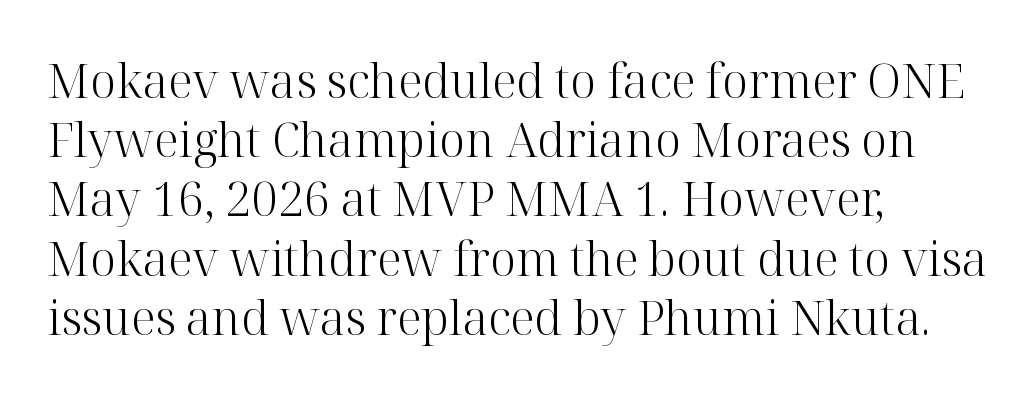
The passage is arranged the way most books set body copy — flush left. Classification — serif. Vertical strokes here are truly vertical. Whoever set this chose a conventional vertical rhythm. A clean baseline with only descenders dipping below it.
